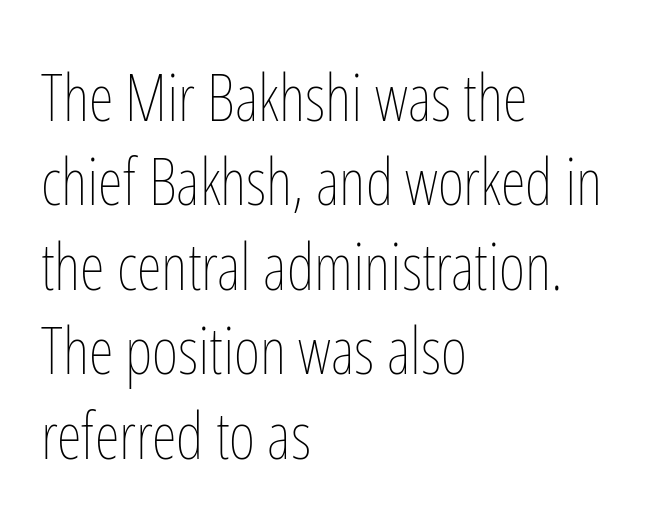
Has an underline been added? It has not. Stroke mass is kept to a normal reading level or below. The ragged edge is on the right, which tells us the setting is flush left. Varying glyph widths throughout — classic text-font behaviour.
